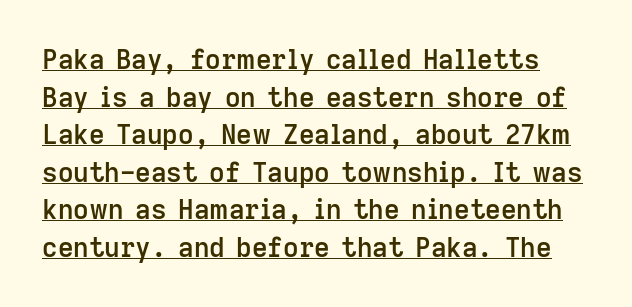
The image shows 27 px text type, upright; set normal line spacing (1.39x), normal letter spacing, underlined.
